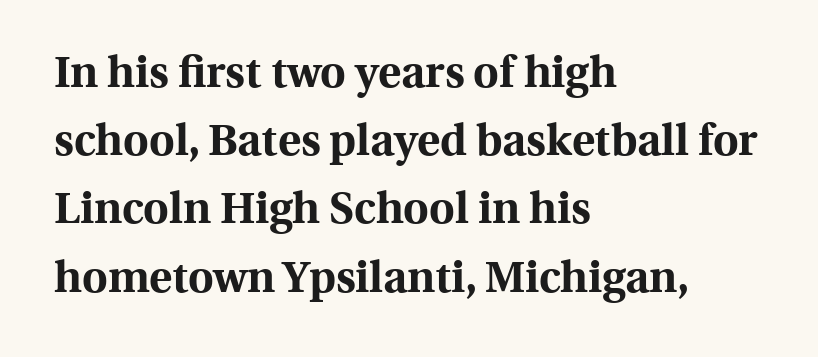
Is the letter spacing exaggerated? No — it looks like the ordinary default. A typesetter would call this proportional, since set widths differ per character. Letters rest on an invisible, unmarked baseline. Compared with a centered layout, this one pins lines to the left instead. This sample keeps an unexceptional amount of space between lines. These lines are composed in type with serifs.
